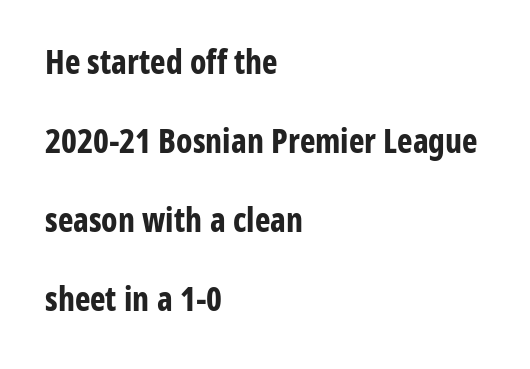
Q: Is the text bold? A: Yes.
Q: Is the text italic (slanted)? A: No, it is upright.
Q: Is the typeface a serif or a sans-serif typeface? A: Sans-serif.
Q: Is the text underlined? A: No.
Q: How is the paragraph aligned? A: Left-aligned.
Q: Is the spacing between letters normal or unusually wide? A: Normal.
Q: Is the spacing between lines tight, normal or loose? A: Loose.
Q: Width (condensed, normal, or wide)? A: Condensed.
Q: Stroke contrast? A: Low.
Q: x-height? A: Medium.
Q: Monospaced? A: No.
